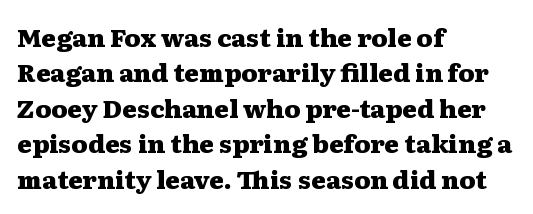
The image shows 25 px bold type, upright; set left-aligned, normal line spacing (1.42x), normal letter spacing, not underlined.
